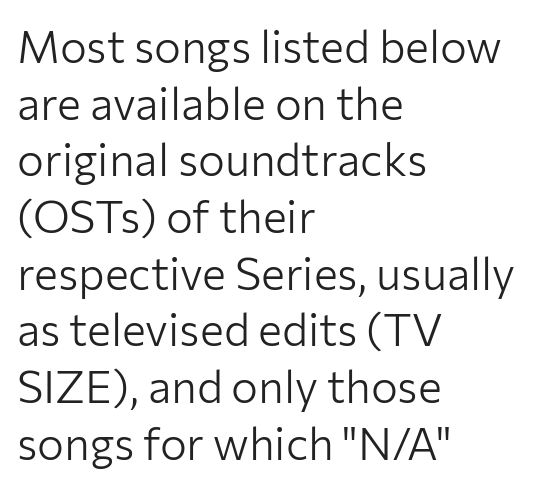
Q: Is the text bold? A: No.
Q: Is the text italic (slanted)? A: No, it is upright.
Q: Is the typeface a serif or a sans-serif typeface? A: Sans-serif.
Q: Is the text underlined? A: No.
Q: How is the paragraph aligned? A: Left-aligned.
Q: Is the spacing between letters normal or unusually wide? A: Normal.
Q: Is the spacing between lines tight, normal or loose? A: Normal.
Q: Width (condensed, normal, or wide)? A: Normal.
Q: Stroke contrast? A: Low.
Q: x-height? A: Medium.
Q: Monospaced? A: No.
